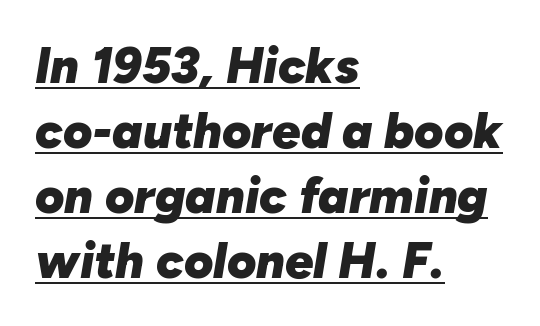
Glance below the letters and you will spot a drawn line. The passage is arranged the way most books set body copy — flush left. The axis of the letterforms is tilted away from vertical. Strong, thick strokes mark this as bold type. Leading: standard.
